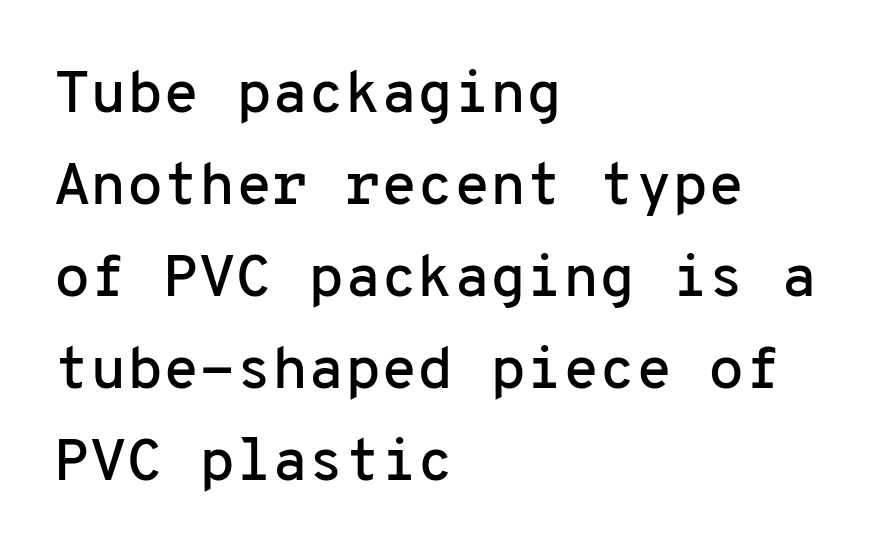
The compositor pushed each line to the left boundary. A clean baseline with only descenders dipping below it. A roman cut, with each character standing at attention. No feet cap the strokes, marking this as sans-serif type. Each new line begins a customary step beneath the previous one. The type is set solid horizontally, with unmodified tracking.
